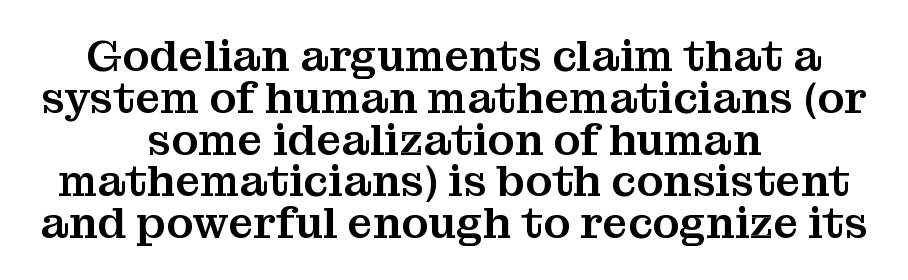
The image shows 44 px serif type, upright; set centered, tight line spacing (0.95x), normal letter spacing, not underlined; medium stroke contrast and a medium x-height.
